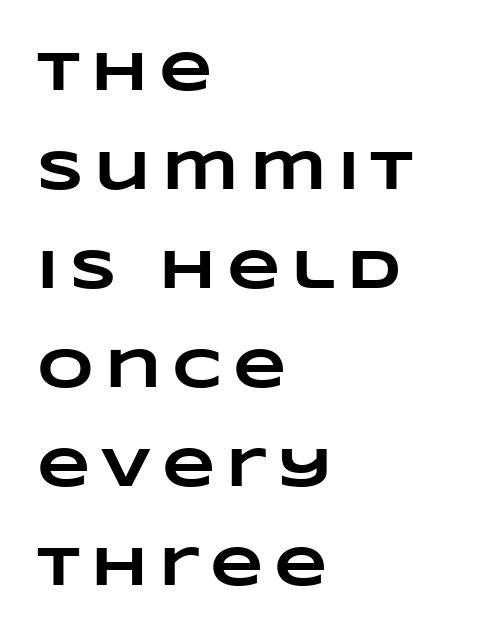
{"bold": "yes", "weight": "heavy", "width": "wide", "stroke_contrast": "low", "x_height": "large", "monospaced": "no", "underline": "no", "align": "left", "line_spacing_ratio": 1.8, "letter_spacing": "wide", "letter_spacing_em": 0.2, "glyph_px": 55}
